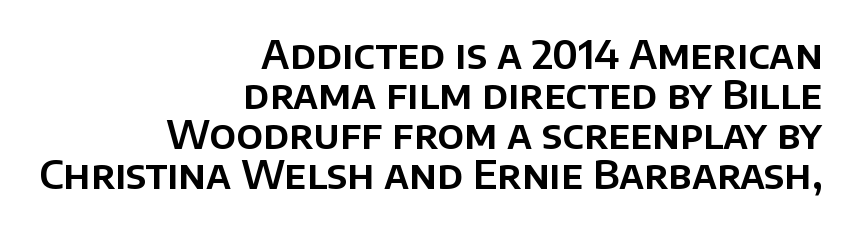
Nobody touched the tracking dial on this one. Letters rest on an invisible, unmarked baseline. The setting favours the right margin, as signatures and pull-quotes sometimes do. The passage shown stacks its lines with hardly any gap. The face used here is proportionally spaced, like ordinary book or web type.
